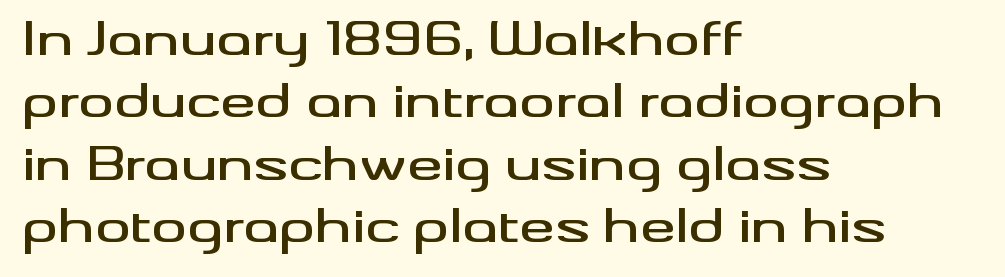
The image shows 44 px wide sans-serif type, upright; set left-aligned, normal line spacing (1.42x), normal letter spacing, not underlined; medium stroke contrast and a small x-height.
